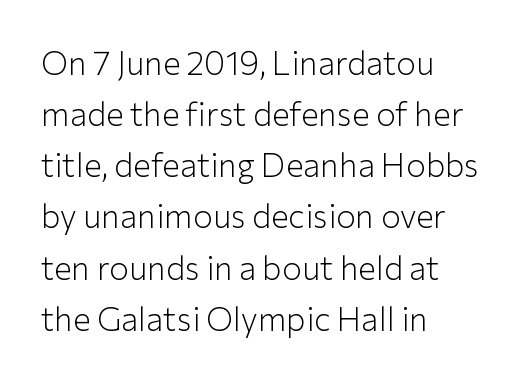
Each letter keeps its own natural width here, so spacing adapts to shape. Horizontally, the lines are justified to the leading edge only. The type sits square on the baseline with zero lean. Glance below the letters and you will spot only blank space.
